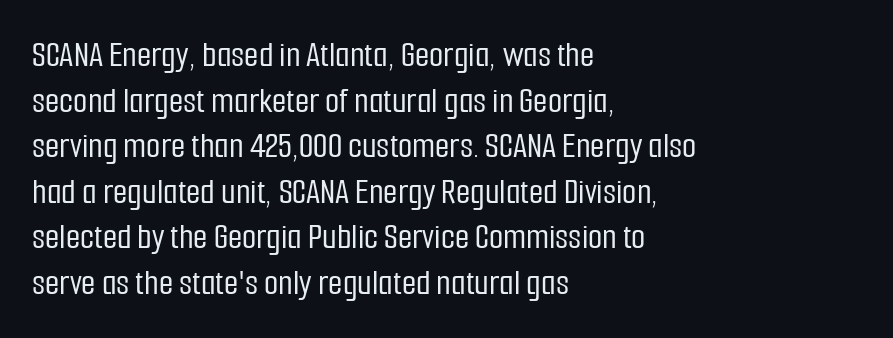
Q: Is the text italic (slanted)? A: No, it is upright.
Q: Is the typeface a serif or a sans-serif typeface? A: Sans-serif.
Q: Is the text underlined? A: No.
Q: How is the paragraph aligned? A: Left-aligned.
Q: Is the spacing between letters normal or unusually wide? A: Normal.
Q: Width (condensed, normal, or wide)? A: Condensed.
Q: Stroke contrast? A: Low.
Q: x-height? A: Medium.
Q: Monospaced? A: No.
